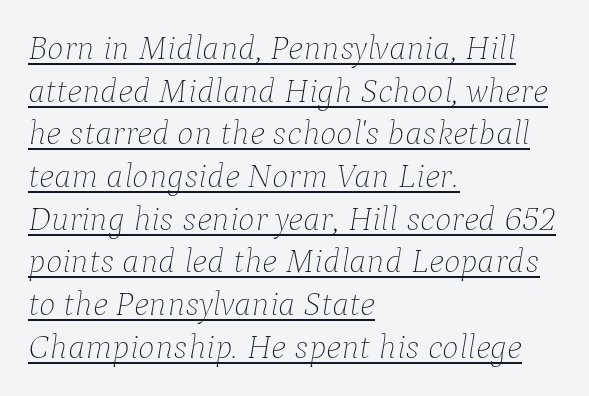
{"italic": "yes", "lean": "right", "slant_degrees": 9, "bold": "no", "weight": "thin", "width": "normal", "stroke_contrast": "low", "x_height": "medium", "monospaced": "no", "underline": "yes", "align": "left", "line_spacing_ratio": 1.22, "letter_spacing": "normal", "letter_spacing_em": 0.0, "glyph_px": 35}
